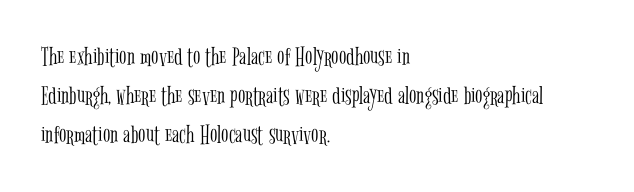
Q: Is the text bold? A: No.
Q: Is the text italic (slanted)? A: No, it is upright.
Q: Is the text underlined? A: No.
Q: How is the paragraph aligned? A: Left-aligned.
Q: Is the spacing between letters normal or unusually wide? A: Normal.
Q: Is the spacing between lines tight, normal or loose? A: Normal.
